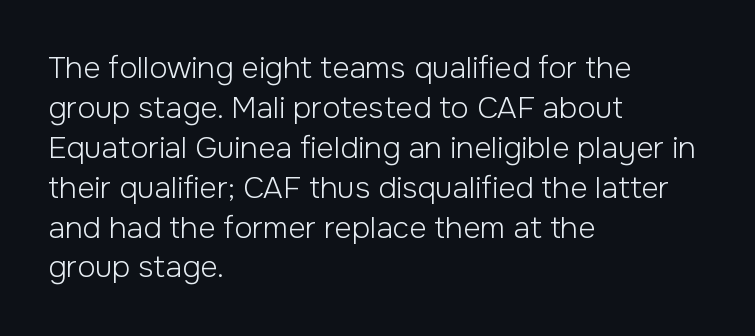
Q: Is the text bold? A: No.
Q: Is the text italic (slanted)? A: No, it is upright.
Q: Is the typeface a serif or a sans-serif typeface? A: Sans-serif.
Q: Is the text underlined? A: No.
Q: How is the paragraph aligned? A: Left-aligned.
Q: Is the spacing between letters normal or unusually wide? A: Normal.
Q: Is the spacing between lines tight, normal or loose? A: Normal.
Q: Width (condensed, normal, or wide)? A: Normal.
Q: Stroke contrast? A: Low.
Q: x-height? A: Medium.
Q: Monospaced? A: No.
